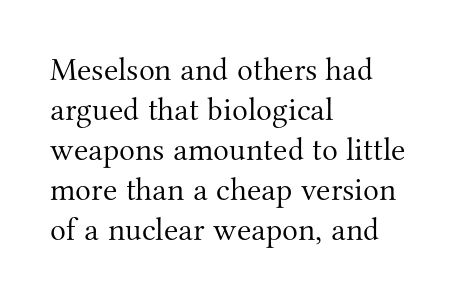
{"serif": "yes", "italic": "no", "bold": "no", "weight": "light", "width": "normal", "stroke_contrast": "medium", "x_height": "small", "monospaced": "no", "underline": "no", "align": "left", "line_spacing_ratio": 1.21, "letter_spacing": "normal", "letter_spacing_em": 0.0, "glyph_px": 33}
